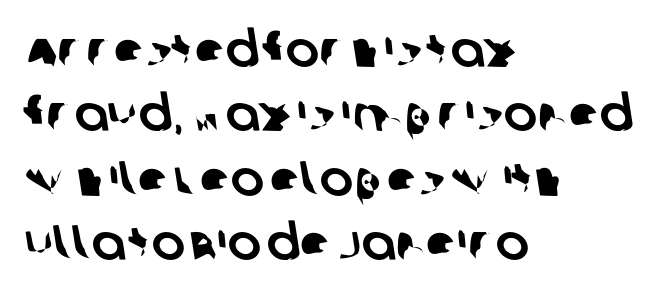
Q: Is the typeface a serif or a sans-serif typeface? A: Sans-serif.
Q: Is the text underlined? A: No.
Q: How is the paragraph aligned? A: Left-aligned.
Q: Is the spacing between letters normal or unusually wide? A: Normal.
Q: Is the spacing between lines tight, normal or loose? A: Normal.
Q: Width (condensed, normal, or wide)? A: Normal.
Q: Stroke contrast? A: Low.
Q: x-height? A: Large.
Q: Monospaced? A: No.
